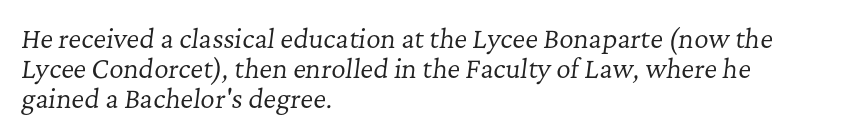
The image shows 25 px text type, italic (leaning right); set left-aligned, line spacing 1.21x, normal letter spacing, not underlined.
